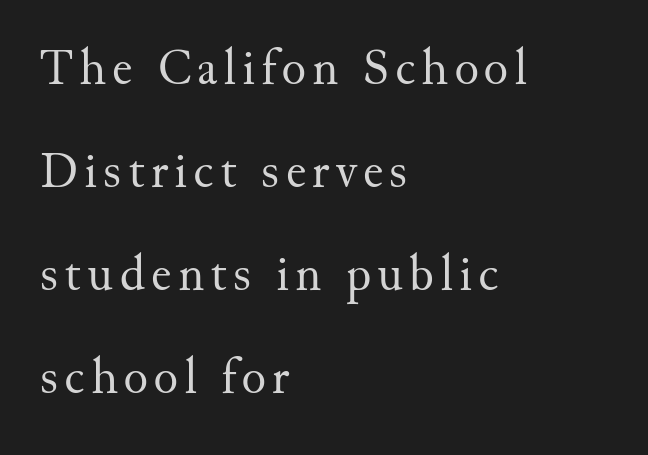
Q: Is the text bold? A: No.
Q: Is the text italic (slanted)? A: No, it is upright.
Q: Is the typeface a serif or a sans-serif typeface? A: Serif.
Q: Is the text underlined? A: No.
Q: How is the paragraph aligned? A: Left-aligned.
Q: Is the spacing between lines tight, normal or loose? A: Loose.
Q: Width (condensed, normal, or wide)? A: Normal.
Q: Stroke contrast? A: Medium.
Q: x-height? A: Small.
Q: Monospaced? A: No.
